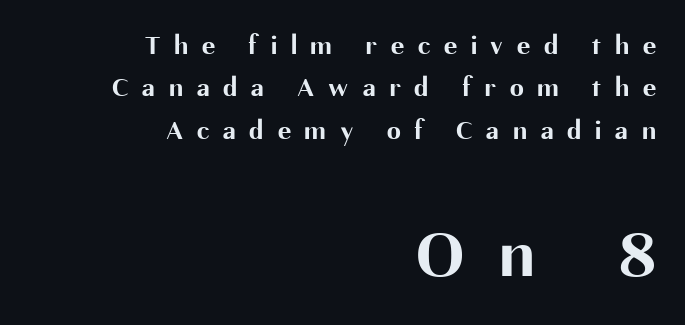
The image shows 71 px bold sans-serif type, upright; set right-aligned, normal line spacing (1.51x), unusually wide letter spacing (+0.49 em), not underlined; the second (bottom) block is 2.54x larger; medium stroke contrast and a medium x-height.
